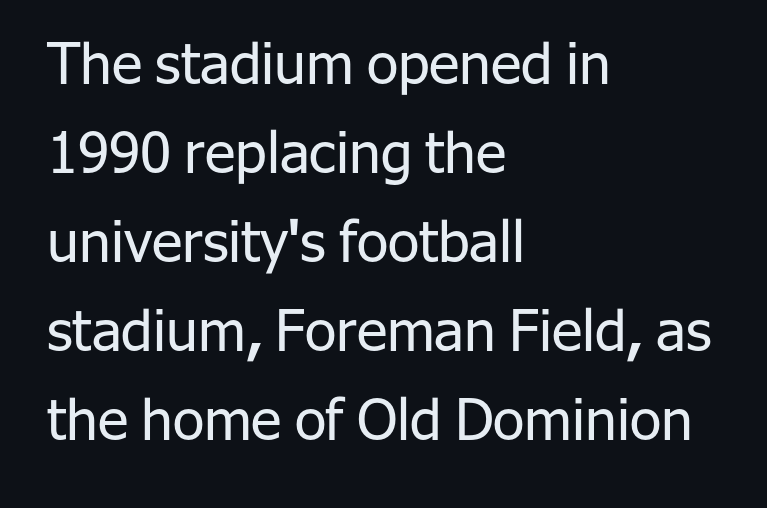
The image shows 57 px regular-weight sans-serif type, upright; set left-aligned, normal line spacing (1.56x), normal letter spacing, not underlined; low stroke contrast and a medium x-height.
